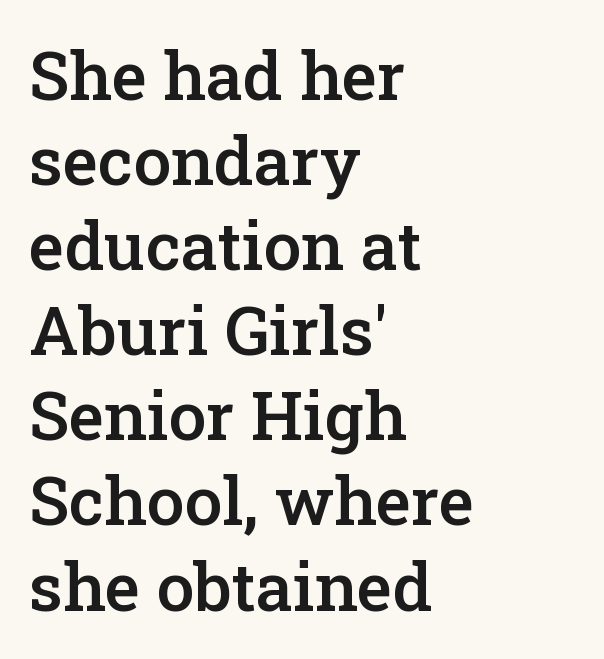
The image shows 67 px semibold serif type, upright; set left-aligned, normal line spacing (1.27x), normal letter spacing, not underlined; low stroke contrast and a medium x-height.
